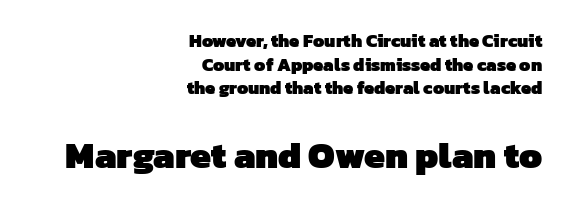
{"serif": "no", "bold": "yes", "weight": "heavy", "width": "normal", "stroke_contrast": "low", "x_height": "medium", "monospaced": "no", "underline": "no", "align": "right", "line_spacing": "normal", "line_spacing_ratio": 1.31, "letter_spacing": "normal", "letter_spacing_em": 0.0, "larger_block": "second", "size_ratio": 2.06, "glyph_px": 37}
